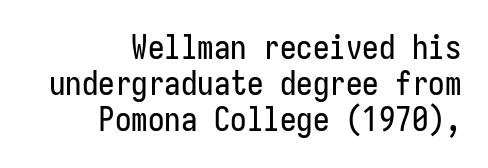
The image shows 33 px condensed sans-serif type, upright; set right-aligned, tight line spacing (1.09x), normal letter spacing, not underlined; low stroke contrast and a medium x-height.
